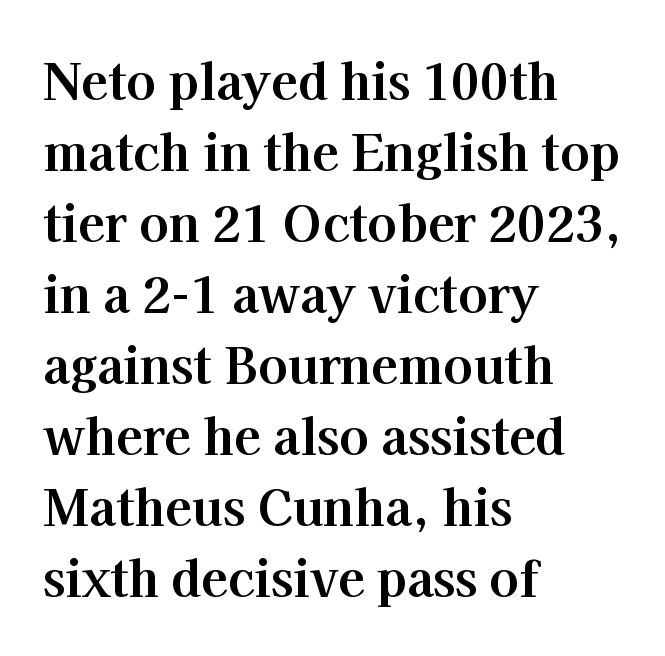
Q: Is the text bold? A: Yes.
Q: Is the text italic (slanted)? A: No, it is upright.
Q: Is the typeface a serif or a sans-serif typeface? A: Serif.
Q: Is the text underlined? A: No.
Q: How is the paragraph aligned? A: Left-aligned.
Q: Is the spacing between letters normal or unusually wide? A: Normal.
Q: Is the spacing between lines tight, normal or loose? A: Normal.
Q: Width (condensed, normal, or wide)? A: Normal.
Q: Stroke contrast? A: High.
Q: x-height? A: Medium.
Q: Monospaced? A: No.
